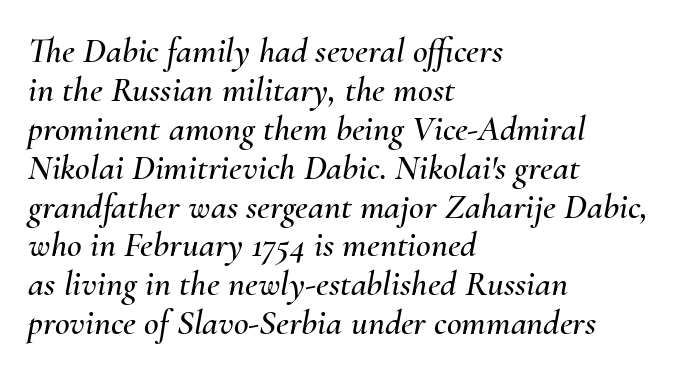
{"italic": "yes", "lean": "right", "slant_degrees": 10, "width": "normal", "stroke_contrast": "medium", "x_height": "small", "monospaced": "no", "underline": "no", "align": "left", "line_spacing": "tight", "line_spacing_ratio": 1.08, "letter_spacing": "normal", "letter_spacing_em": 0.0, "glyph_px": 36}
